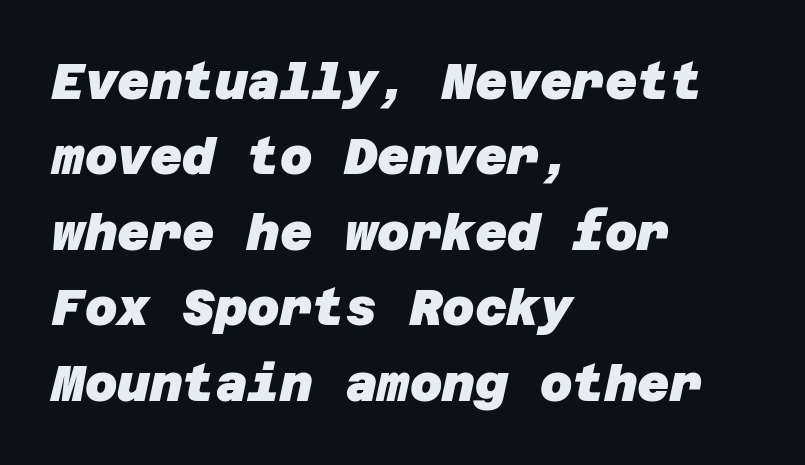
The image shows 50 px heavy sans-serif type; set left-aligned, normal line spacing (1.51x), normal letter spacing, not underlined; low stroke contrast and a large x-height.
